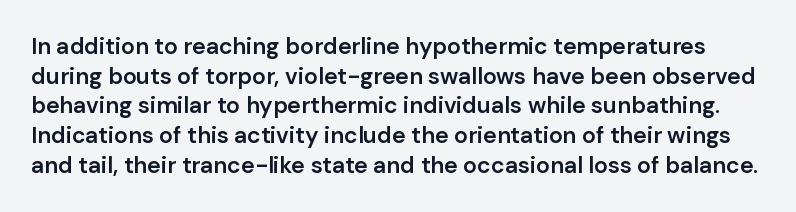
{"italic": "no", "bold": "semi", "underline": "no", "line_spacing": "normal", "line_spacing_ratio": 1.29, "letter_spacing": "normal", "letter_spacing_em": 0.0, "glyph_px": 23}
